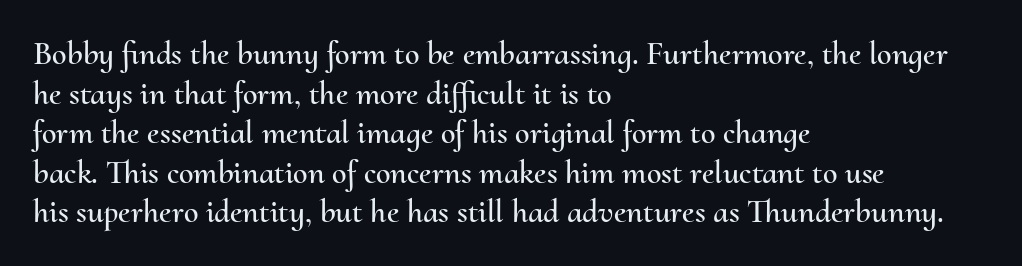
There is no visible air inserted between adjacent glyphs. The lines in this sample share a left origin and differ only in where they stop. Type without underlining. If you drew a line through each stem, it would be perfectly vertical. Do the characters align in a grid? No, the font is proportional.
